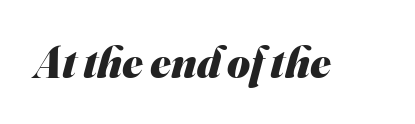
Anything drawn beneath the words? Only blank space. The face used here is proportionally spaced, like ordinary book or web type. Spacing between characters is what you'd get straight out of the box. Compared with an ordinary text face, these strokes are far heavier — a full bold. What kind of face is this? One without serifs — a sans.
